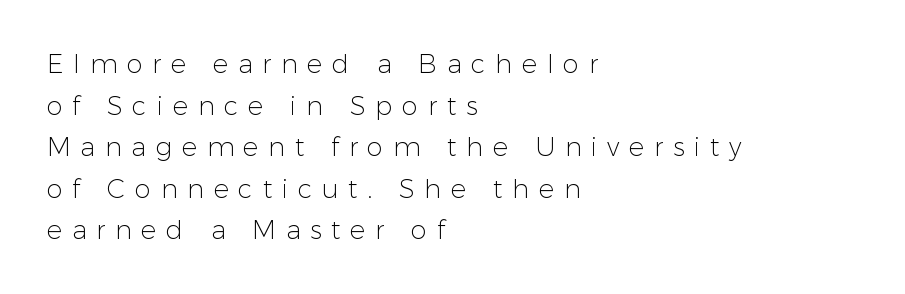
Q: Is the text bold? A: No.
Q: Is the text italic (slanted)? A: No, it is upright.
Q: Is the text underlined? A: No.
Q: How is the paragraph aligned? A: Left-aligned.
Q: Is the spacing between letters normal or unusually wide? A: Unusually wide.
Q: Is the spacing between lines tight, normal or loose? A: Normal.
